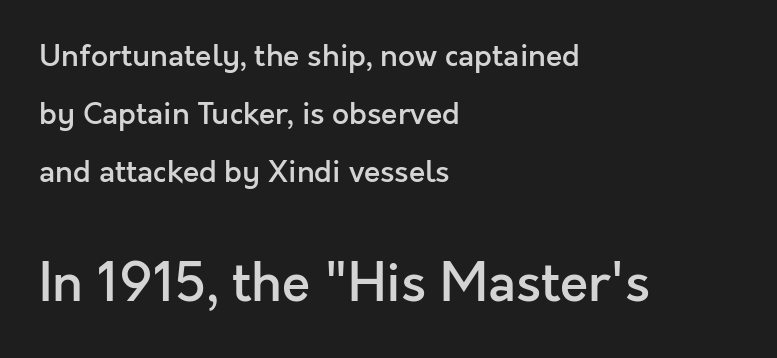
Q: Is the text bold? A: Semi-bold.
Q: Is the text italic (slanted)? A: No, it is upright.
Q: Is the typeface a serif or a sans-serif typeface? A: Sans-serif.
Q: Is the text underlined? A: No.
Q: How is the paragraph aligned? A: Left-aligned.
Q: Is the spacing between letters normal or unusually wide? A: Normal.
Q: Is the spacing between lines tight, normal or loose? A: Loose.
Q: Which block of text is set in a larger size, the first (top) or the second (bottom)? A: The second (bottom) one.
Q: Width (condensed, normal, or wide)? A: Normal.
Q: x-height? A: Medium.
Q: Monospaced? A: No.
